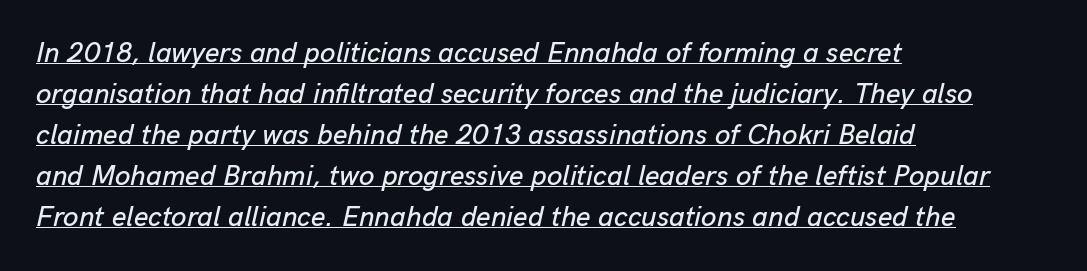
The image shows 28 px text type, italic (leaning right); set left-aligned, normal line spacing (1.46x), normal letter spacing, underlined; low stroke contrast and a medium x-height.
